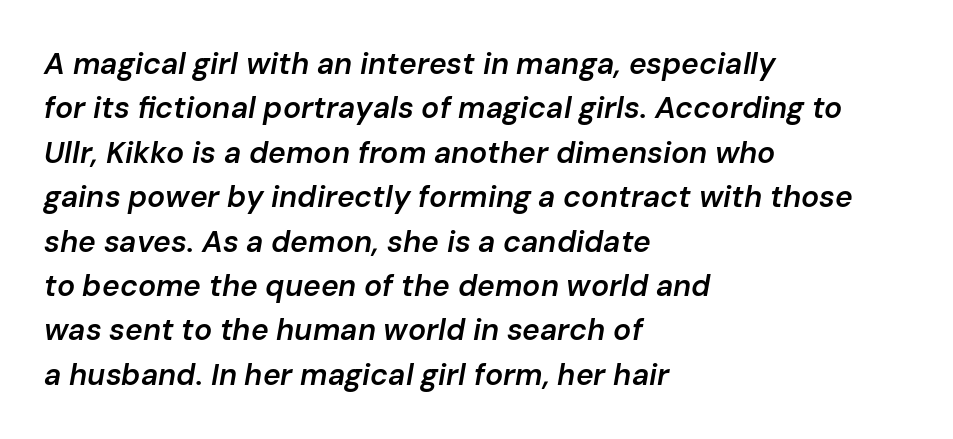
Each glyph is drawn with semibold strokes, heavier than normal yet not fully bold. Interline gaps are of average width in this sample. Here the designer chose a conventional face with non-uniform glyph widths. Short and long lines alike share a common starting point at left.
